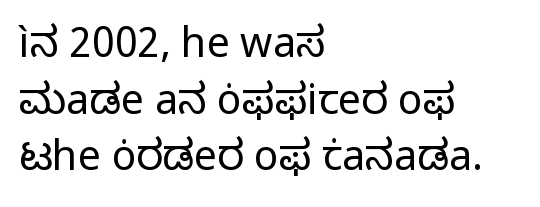
Q: Is the text bold? A: No.
Q: Is the text italic (slanted)? A: No, it is upright.
Q: Is the typeface a serif or a sans-serif typeface? A: Sans-serif.
Q: Is the text underlined? A: No.
Q: How is the paragraph aligned? A: Left-aligned.
Q: Is the spacing between letters normal or unusually wide? A: Normal.
Q: Is the spacing between lines tight, normal or loose? A: Normal.
Q: Width (condensed, normal, or wide)? A: Normal.
Q: Stroke contrast? A: Low.
Q: x-height? A: Medium.
Q: Monospaced? A: No.
